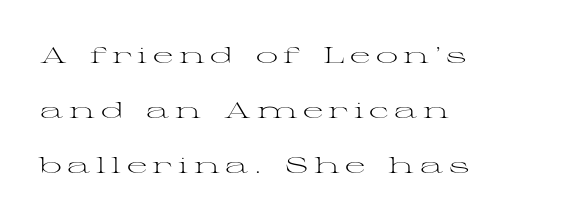
The image shows 22 px text type, upright; set left-aligned, loose line spacing (2.49x), unusually wide letter spacing (+0.25 em), not underlined.
